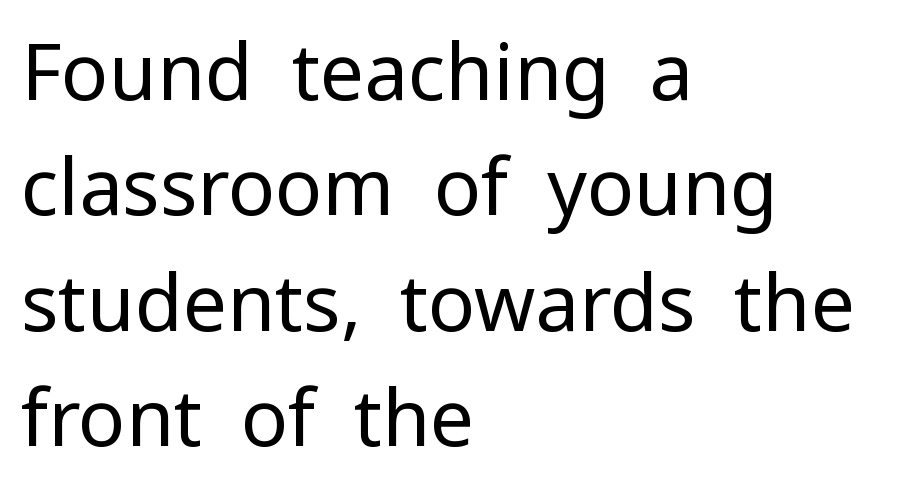
The image shows 78 px regular-weight sans-serif type, upright; set left-aligned, normal line spacing (1.48x), normal letter spacing, not underlined; low stroke contrast and a medium x-height.
